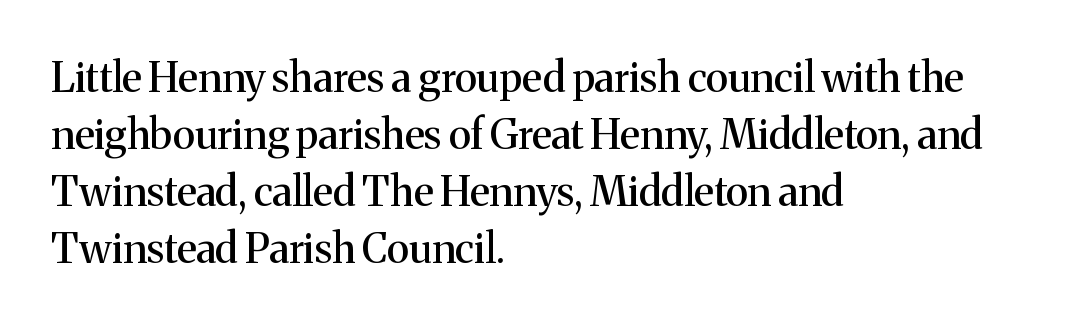
The image shows 41 px serif type, upright; set left-aligned, normal line spacing (1.39x), normal letter spacing, not underlined; medium stroke contrast and a medium x-height.
